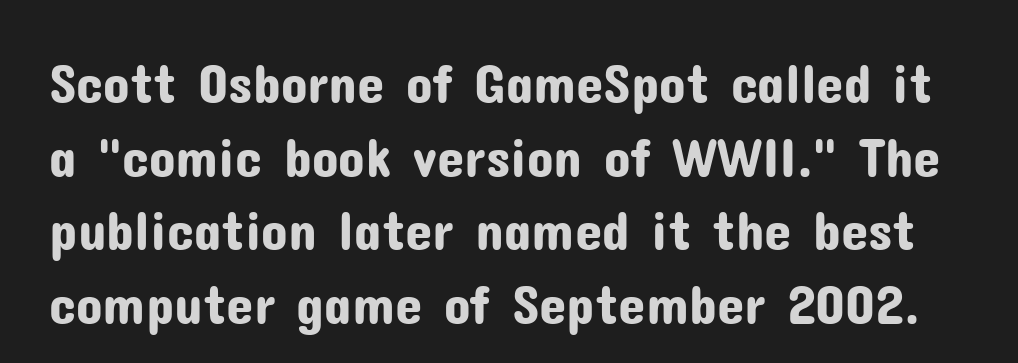
Q: Is the text italic (slanted)? A: No, it is upright.
Q: Is the typeface a serif or a sans-serif typeface? A: Sans-serif.
Q: Is the text underlined? A: No.
Q: Is the spacing between letters normal or unusually wide? A: Normal.
Q: Is the spacing between lines tight, normal or loose? A: Normal.
Q: Width (condensed, normal, or wide)? A: Normal.
Q: Stroke contrast? A: Low.
Q: x-height? A: Medium.
Q: Monospaced? A: No.
